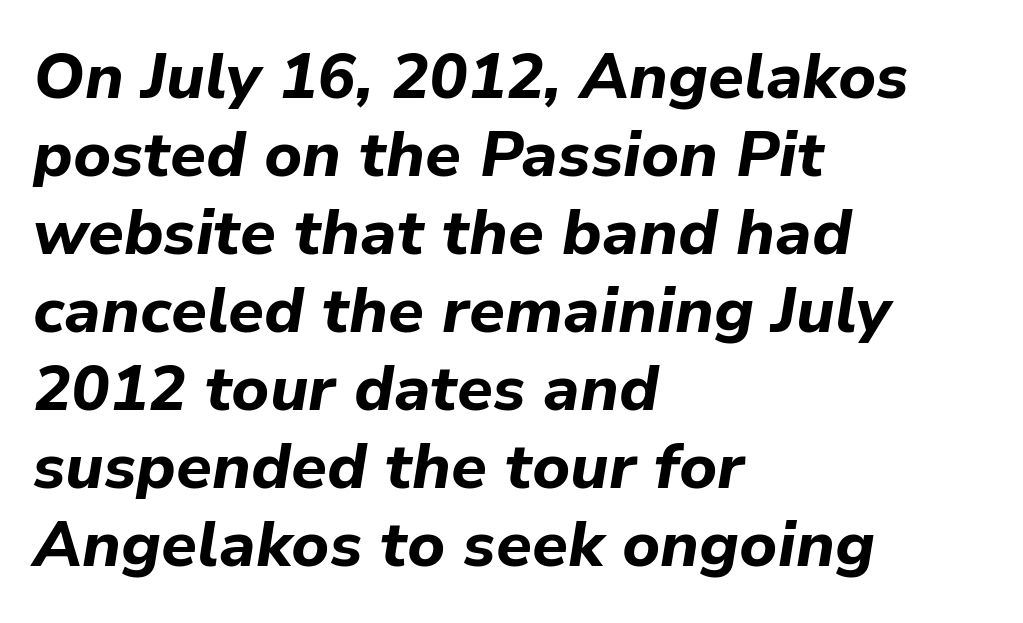
Spacing verdict: proportional, widths tailored to each character. The typesetter chose a ragged-right arrangement here. The horizontal fit of the characters is conventional and even. The glyphs look as if they've been sheared to an angle. Anything drawn beneath the words? Only blank space. Its strokes are broad and dark, the hallmark of bold type.
